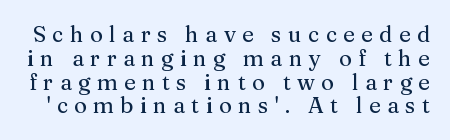
{"italic": "no", "underline": "no", "line_spacing": "tight", "line_spacing_ratio": 1.08, "letter_spacing": "wide", "letter_spacing_em": 0.29, "glyph_px": 22}
